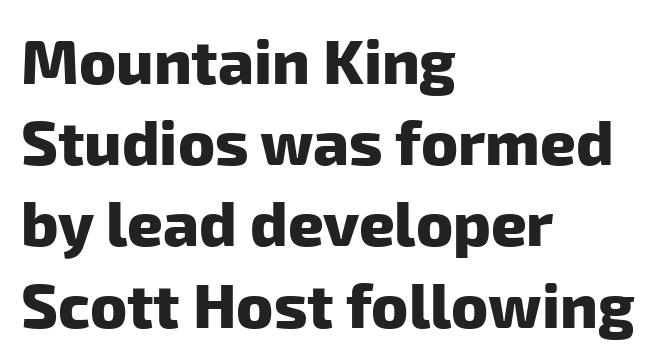
Has an underline been added? It has not. The lines in this sample share a left origin and differ only in where they stop. Check where the strokes stop: nothing finishes them off — pure sans. Line spacing here is normal.
